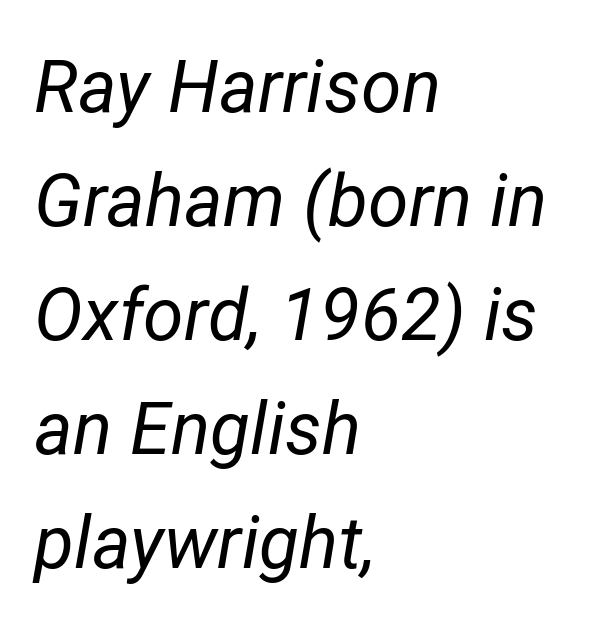
The image shows 73 px regular-weight type, italic (leaning right); set left-aligned, normal line spacing (1.56x), normal letter spacing, not underlined; low stroke contrast and a medium x-height.
